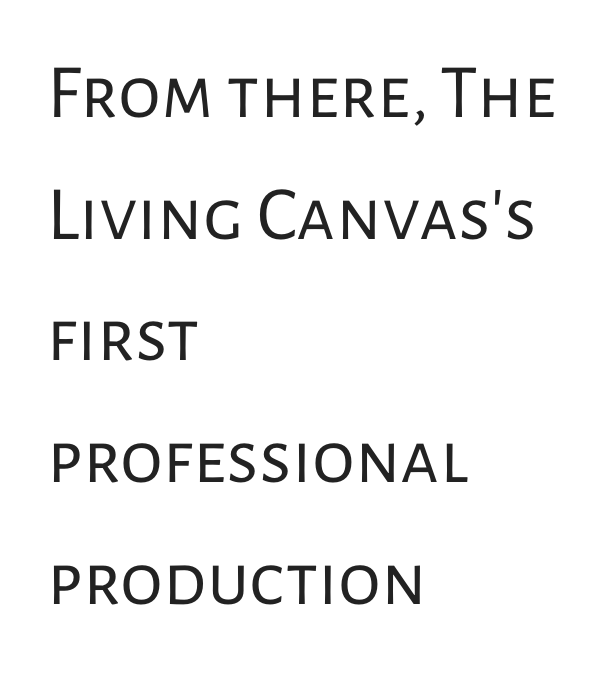
The letters stand straight up with perfectly vertical stems. The block of text has a typical density, with ordinary space between rows. Letterform terminals end flat and unadorned throughout the passage. Is the type heavy? It reads as light-to-regular instead. The line texture is even and compact thanks to regular tracking. The gap between lines stays unmarked.
